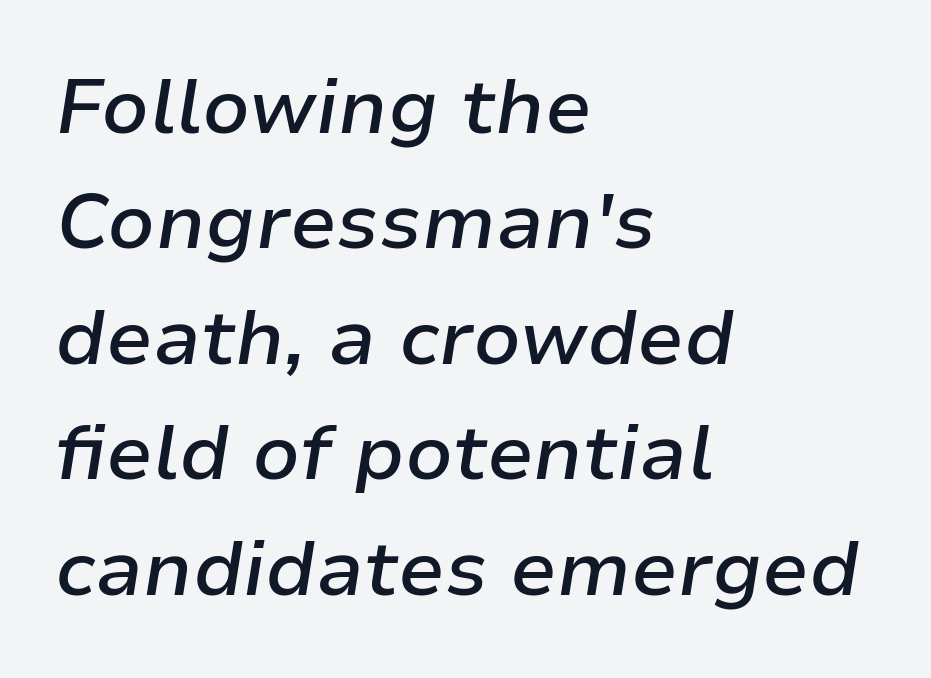
Slant detected: the letters are inclined. Character widths vary here, with narrow letters taking less room than wide ones. Each word holds together tightly as a unit, with standard inter-letter gaps. Vertical spacing — default.
